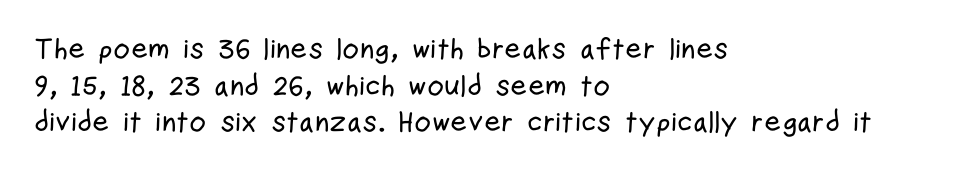
Q: Is the text italic (slanted)? A: No, it is upright.
Q: Is the typeface a serif or a sans-serif typeface? A: Sans-serif.
Q: Is the text underlined? A: No.
Q: How is the paragraph aligned? A: Left-aligned.
Q: Is the spacing between letters normal or unusually wide? A: Normal.
Q: Is the spacing between lines tight, normal or loose? A: Normal.
Q: Width (condensed, normal, or wide)? A: Condensed.
Q: Stroke contrast? A: Low.
Q: x-height? A: Medium.
Q: Monospaced? A: No.
